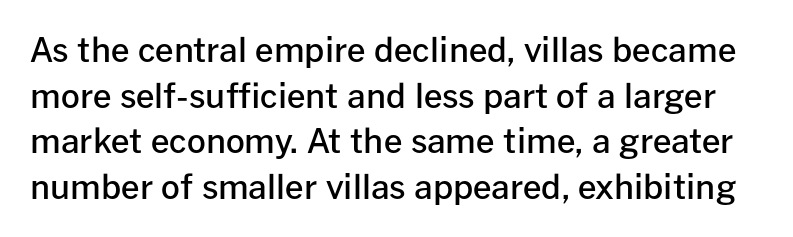
{"serif": "no", "italic": "no", "bold": "semi", "weight": "semibold", "width": "normal", "stroke_contrast": "low", "x_height": "medium", "monospaced": "no", "underline": "no", "line_spacing": "normal", "line_spacing_ratio": 1.38, "letter_spacing": "normal", "letter_spacing_em": 0.0, "glyph_px": 33}
